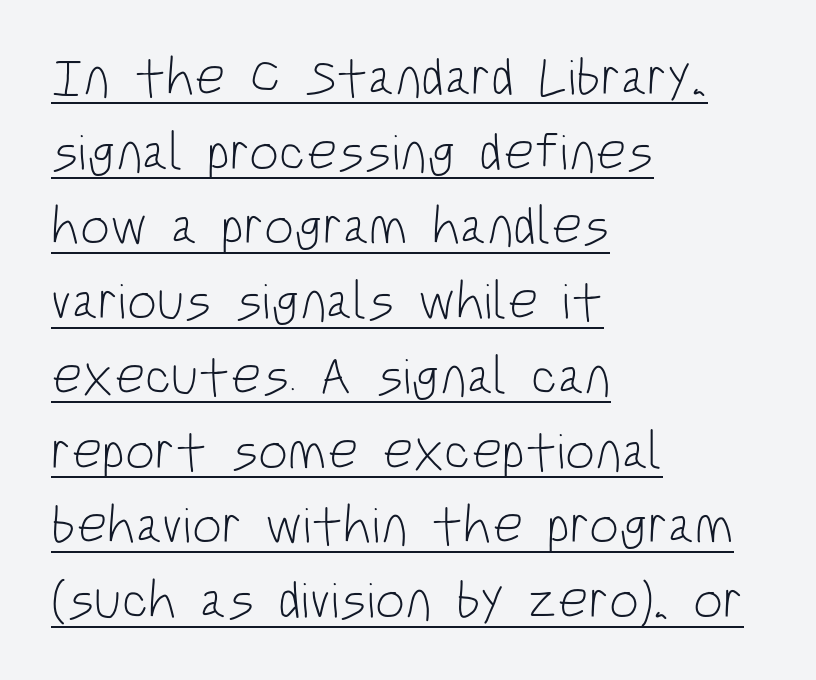
The image shows 53 px light, condensed sans-serif type, upright; set left-aligned, normal line spacing (1.41x), normal letter spacing, underlined; low stroke contrast and a large x-height.
